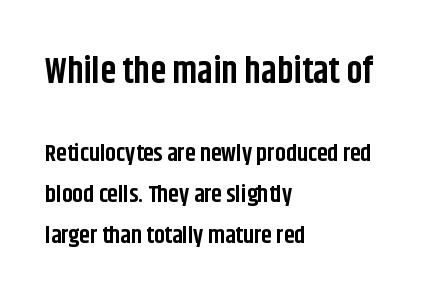
Look at the tracking — it's just the regular setting, nothing added. Italic: no, the glyphs are upright roman. Varying glyph widths throughout — classic text-font behaviour. Every letter is thick-stroked: bold, no question. Lines of text with bare space underneath. This rendering employs a face without finishing strokes, i.e., a sans-serif.
